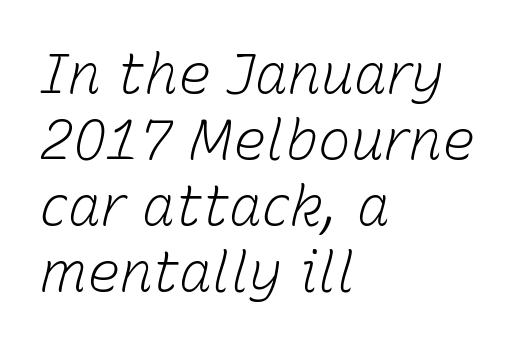
The image shows 55 px light type, italic (leaning right); set left-aligned, line spacing 1.2x, normal letter spacing, not underlined; low stroke contrast and a medium x-height.
